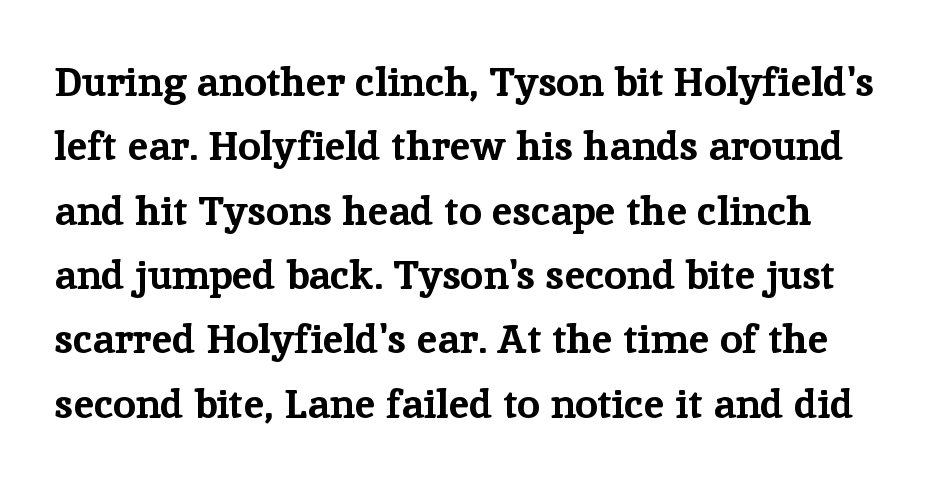
{"serif": "yes", "italic": "no", "bold": "yes", "weight": "bold", "width": "normal", "stroke_contrast": "low", "x_height": "medium", "monospaced": "no", "underline": "no", "line_spacing": "normal", "line_spacing_ratio": 1.57, "letter_spacing": "normal", "letter_spacing_em": 0.0, "glyph_px": 41}
